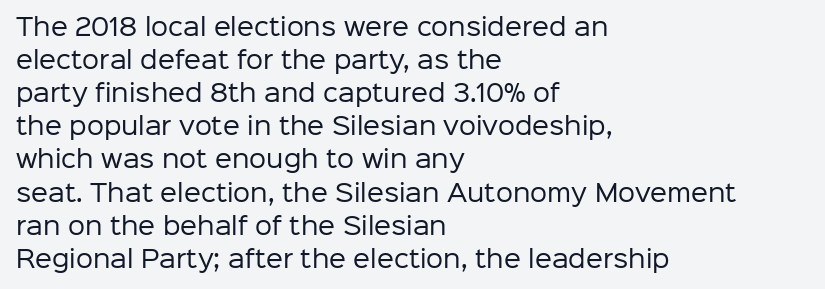
The image shows 24 px text type, upright; set left-aligned, normal line spacing (1.38x), normal letter spacing, not underlined.
